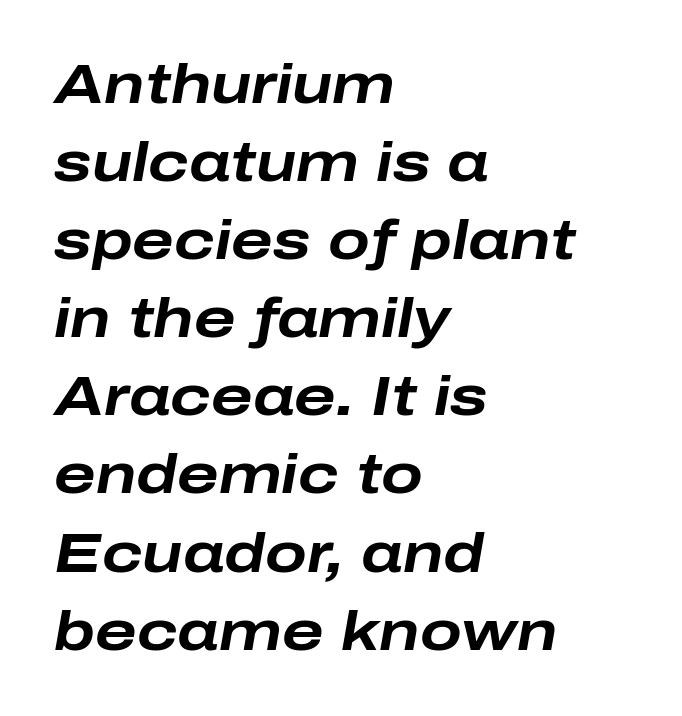
The image shows 55 px bold, wide type, italic (leaning right); set left-aligned, normal line spacing (1.42x), normal letter spacing, not underlined; low stroke contrast and a medium x-height.
